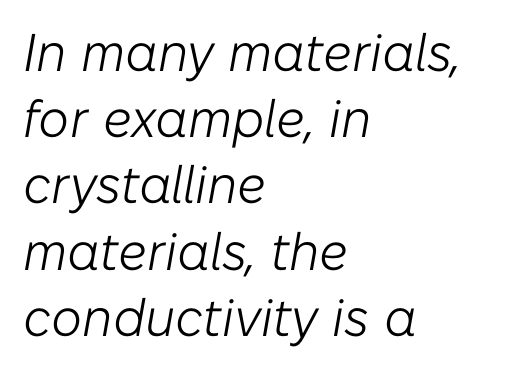
Leading: standard. Line beginnings align vertically; line endings do not. Proportional: the letters do not fall into vertical columns. This rendering leaves character spacing at its baseline value.
